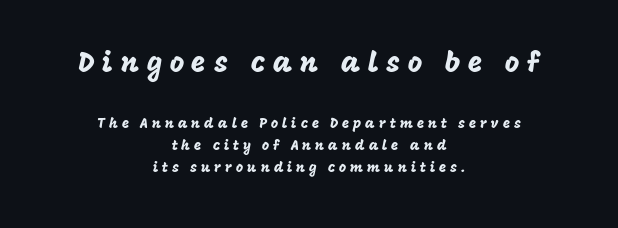
The image shows 28 px sans-serif type; set centered, normal line spacing (1.57x), unusually wide letter spacing (+0.27 em), not underlined; the first (top) block is 2.0x larger; low stroke contrast and a large x-height.
